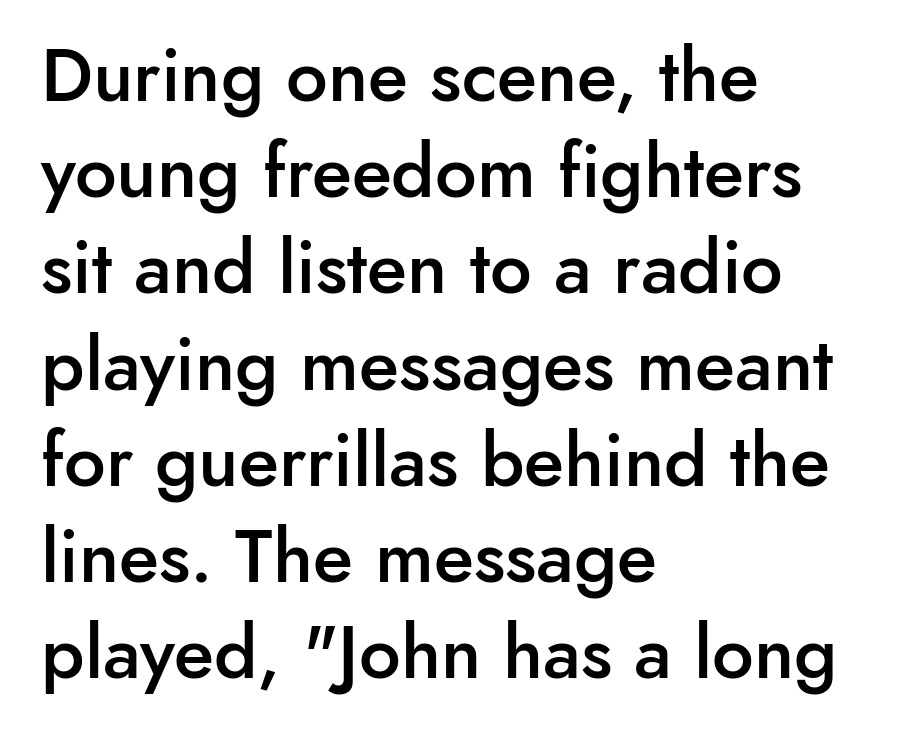
{"serif": "no", "italic": "no", "bold": "semi", "weight": "semibold", "width": "normal", "stroke_contrast": "low", "x_height": "small", "monospaced": "no", "underline": "no", "align": "left", "line_spacing": "normal", "line_spacing_ratio": 1.3, "letter_spacing": "normal", "letter_spacing_em": 0.0, "glyph_px": 74}
